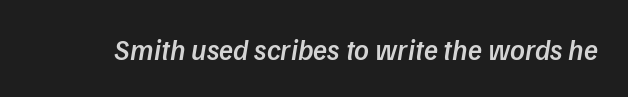
The image shows 29 px semibold type, italic (leaning right); set normal letter spacing, not underlined; low stroke contrast and a medium x-height.
